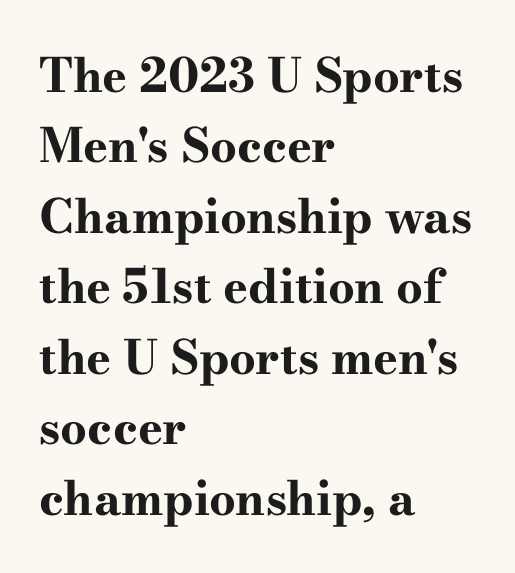
{"serif": "yes", "italic": "no", "bold": "yes", "weight": "bold", "width": "wide", "stroke_contrast": "high", "x_height": "small", "monospaced": "no", "underline": "no", "align": "left", "line_spacing": "normal", "line_spacing_ratio": 1.5, "letter_spacing": "normal", "letter_spacing_em": 0.0, "glyph_px": 47}
